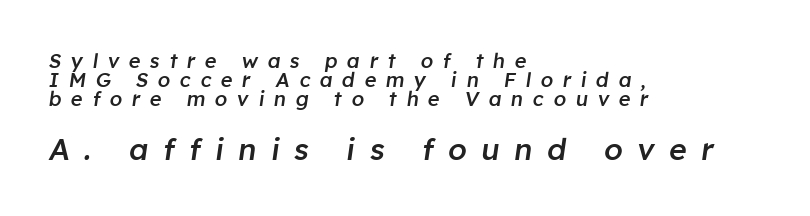
What weight is shown? A semibold, between regular and bold. The face used here is rendered with a markedly widened letterfit. Character size in the trailing block exceeds that of the leading block. Words float on clear page, feet unadorned. Each letter keeps its own natural width here, so spacing adapts to shape.
